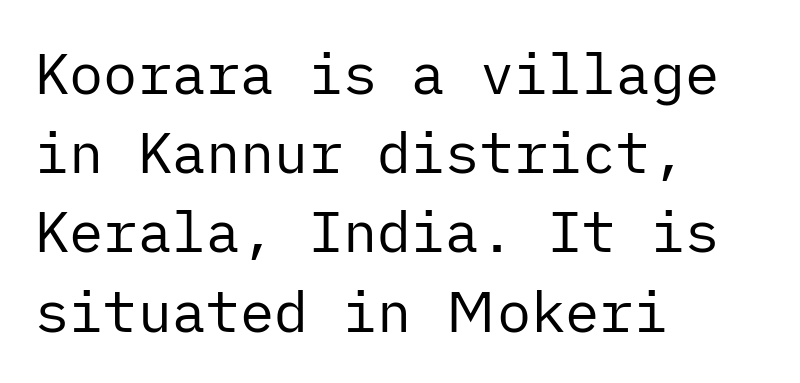
The line-height multiplier appears to be the usual default. The typeface chosen for these lines omits serifs. This sample is left-justified, so line endings fall wherever the words run out. The strokes are not fattened; the text isn't bold.
